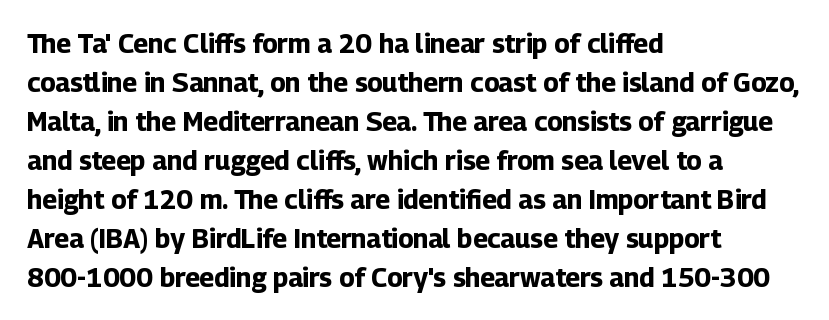
{"italic": "no", "bold": "yes", "underline": "no", "align": "left", "line_spacing": "normal", "line_spacing_ratio": 1.5, "letter_spacing": "normal", "letter_spacing_em": 0.0, "glyph_px": 26}
